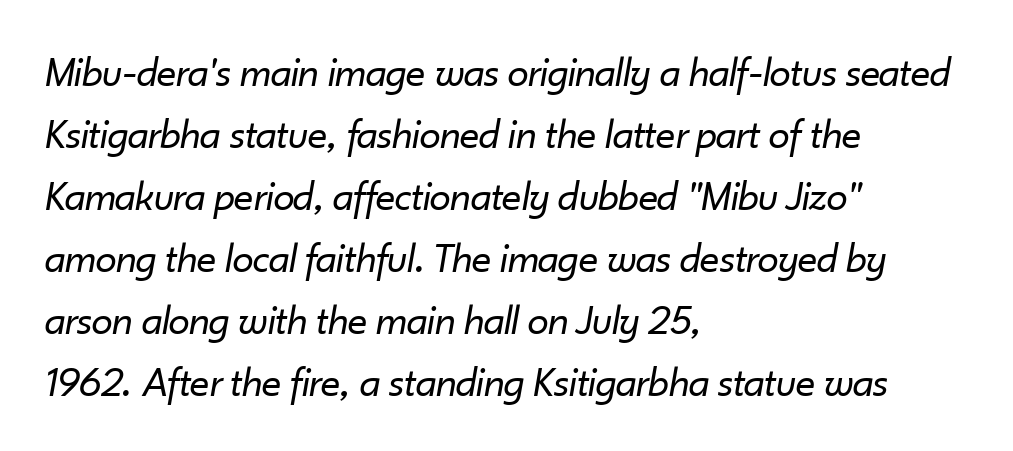
Q: Is the text bold? A: No.
Q: Is the text italic (slanted)? A: Yes, it leans right by about 10 degrees.
Q: Is the text underlined? A: No.
Q: How is the paragraph aligned? A: Left-aligned.
Q: Is the spacing between letters normal or unusually wide? A: Normal.
Q: Is the spacing between lines tight, normal or loose? A: Normal.
Q: Width (condensed, normal, or wide)? A: Normal.
Q: Stroke contrast? A: Low.
Q: x-height? A: Small.
Q: Monospaced? A: No.
